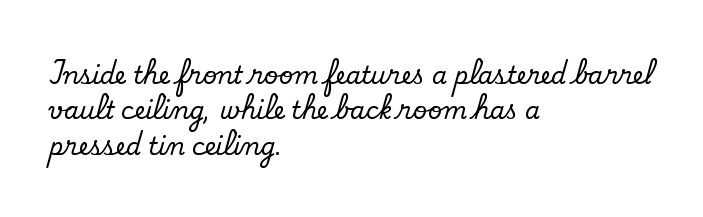
{"underline": "no", "align": "left", "line_spacing": "normal", "line_spacing_ratio": 1.47, "letter_spacing": "normal", "letter_spacing_em": 0.0, "glyph_px": 24}
